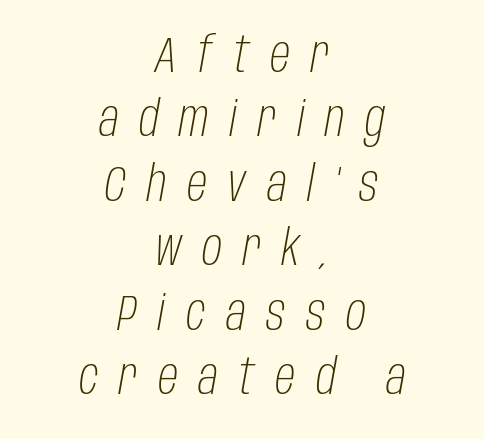
The image shows 50 px light, condensed type, italic (leaning right); set centered, normal line spacing (1.29x), unusually wide letter spacing (+0.41 em), not underlined; low stroke contrast and a large x-height.
